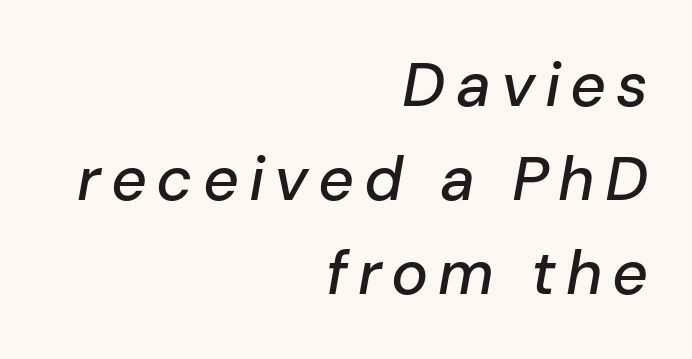
Q: Is the text italic (slanted)? A: Yes, it leans right by about 10 degrees.
Q: Is the text underlined? A: No.
Q: How is the paragraph aligned? A: Right-aligned.
Q: Is the spacing between lines tight, normal or loose? A: Normal.
Q: Width (condensed, normal, or wide)? A: Normal.
Q: Stroke contrast? A: Low.
Q: x-height? A: Medium.
Q: Monospaced? A: No.
